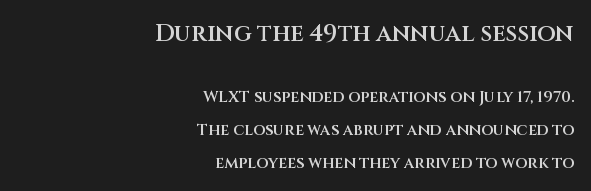
The initial chunk of copy outweighs the following chunk in type size. Any mark beneath the type? The region is blank. Every character sits straight up, as roman type does. These lines carry some extra weight — a demibold, not a full bold. Is there much room between lines? Yes — plenty of vertical air separates them. Letter spacing: default.
